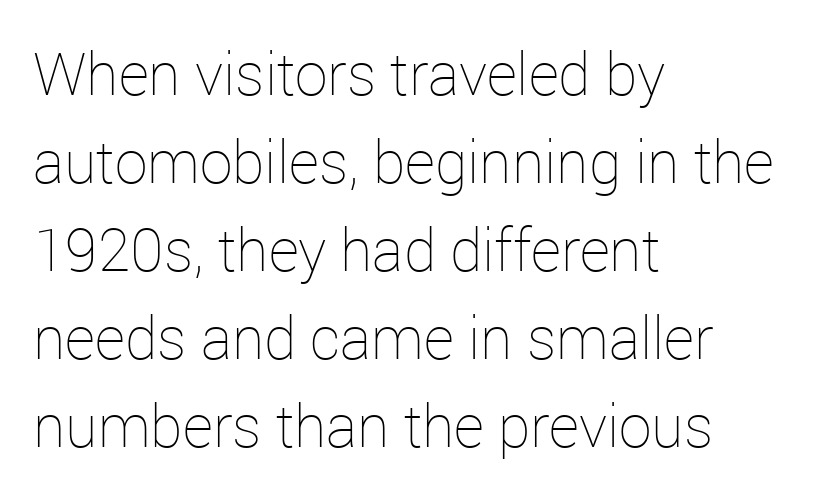
{"italic": "no", "bold": "no", "weight": "thin", "width": "normal", "stroke_contrast": "low", "x_height": "medium", "monospaced": "no", "underline": "no", "align": "left", "line_spacing": "normal", "line_spacing_ratio": 1.49, "letter_spacing": "normal", "letter_spacing_em": 0.0, "glyph_px": 59}
